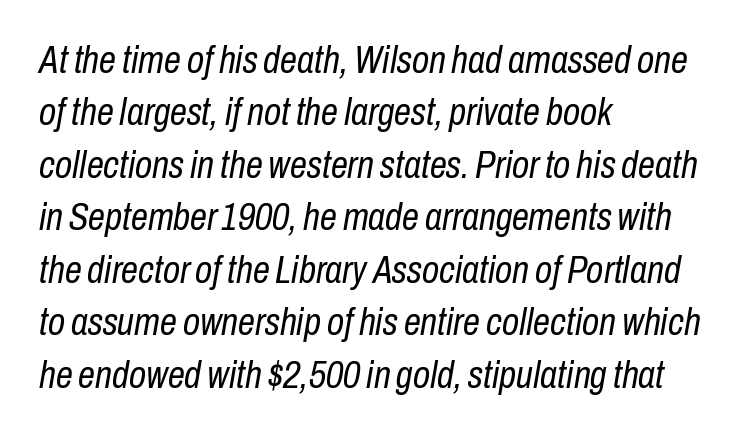
{"italic": "yes", "lean": "right", "slant_degrees": 10, "bold": "no", "weight": "regular", "width": "condensed", "stroke_contrast": "low", "x_height": "medium", "monospaced": "no", "underline": "no", "align": "left", "line_spacing": "normal", "line_spacing_ratio": 1.38, "letter_spacing": "normal", "letter_spacing_em": 0.0, "glyph_px": 38}
